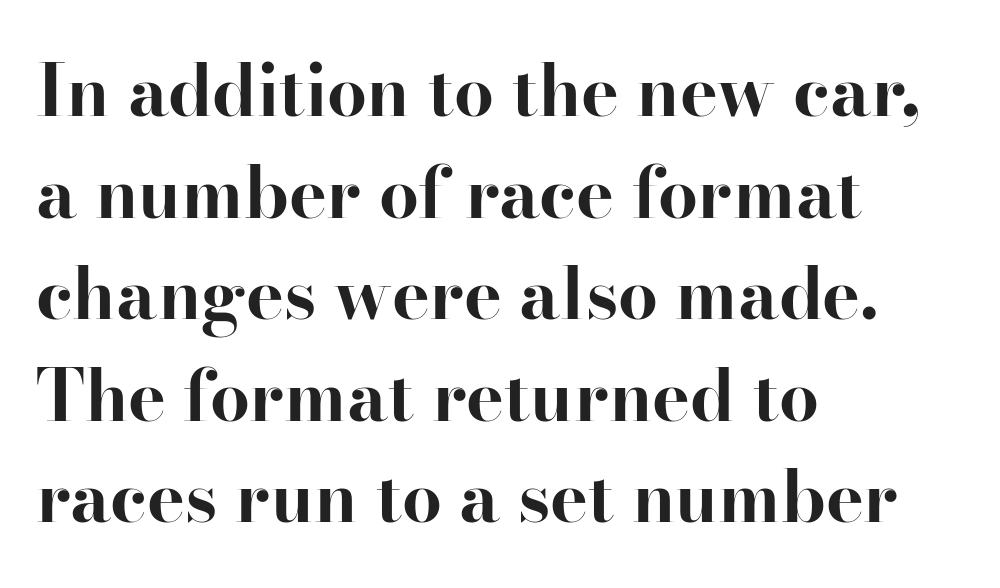
{"serif": "yes", "italic": "no", "bold": "yes", "weight": "bold", "width": "normal", "stroke_contrast": "high", "x_height": "small", "monospaced": "no", "underline": "no", "align": "left", "line_spacing": "normal", "line_spacing_ratio": 1.43, "letter_spacing": "normal", "letter_spacing_em": 0.0, "glyph_px": 71}
